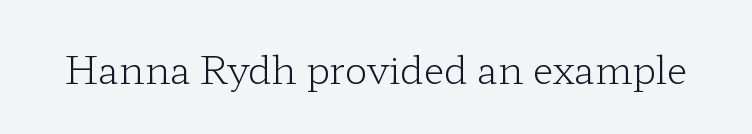
{"serif": "yes", "italic": "no", "bold": "no", "weight": "light", "width": "wide", "stroke_contrast": "low", "x_height": "medium", "monospaced": "no", "underline": "no", "letter_spacing": "normal", "letter_spacing_em": 0.0, "glyph_px": 38}
